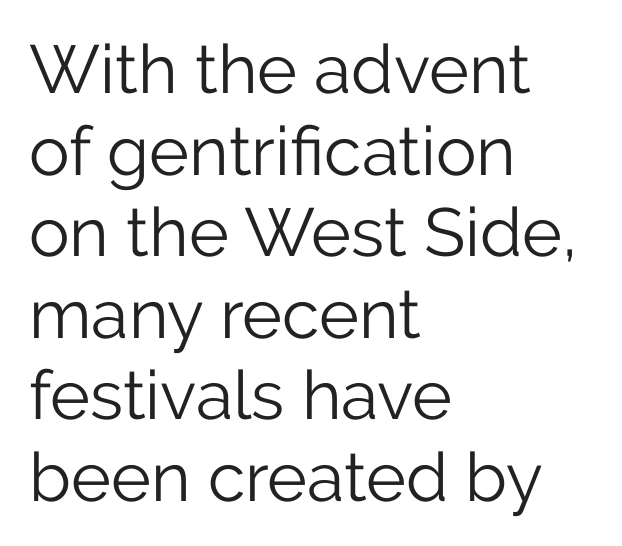
The image shows 68 px light sans-serif type, upright; set left-aligned, line spacing 1.2x, normal letter spacing, not underlined; low stroke contrast and a medium x-height.
